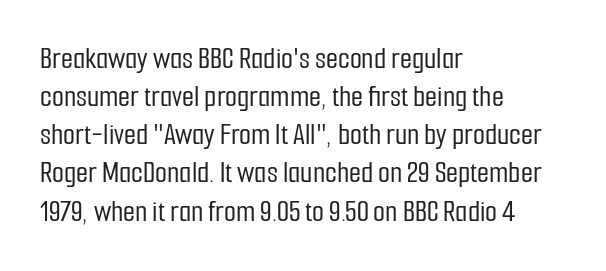
The image shows 31 px condensed sans-serif type, upright; set left-aligned, line spacing 1.23x, normal letter spacing, not underlined; low stroke contrast and a medium x-height.
